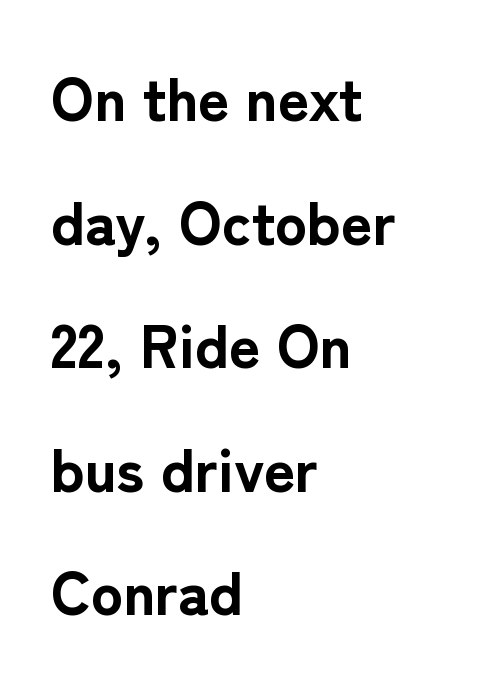
The line texture is even and compact thanks to regular tracking. Does the leading feel generous? Absolutely, it's lavish. Weight check: bold — yes, fully. Nobody drew a line under any word here. This rendering uses left alignment, leaving the right contour irregular. Note: no serifs on the glyphs.
